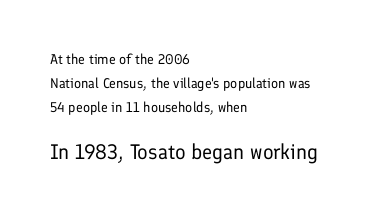
Q: Is the text bold? A: No.
Q: Is the text italic (slanted)? A: No, it is upright.
Q: Is the text underlined? A: No.
Q: How is the paragraph aligned? A: Left-aligned.
Q: Is the spacing between letters normal or unusually wide? A: Normal.
Q: Which block of text is set in a larger size, the first (top) or the second (bottom)? A: The second (bottom) one.
